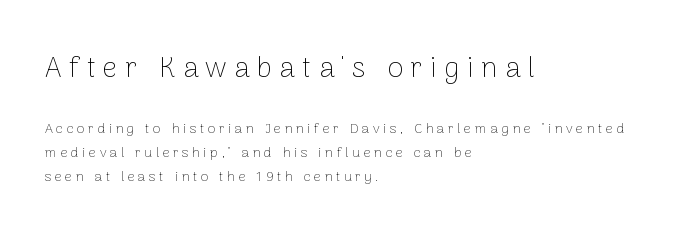
Q: Is the text bold? A: No.
Q: Is the text italic (slanted)? A: No, it is upright.
Q: Is the typeface a serif or a sans-serif typeface? A: Sans-serif.
Q: Is the text underlined? A: No.
Q: How is the paragraph aligned? A: Left-aligned.
Q: Is the spacing between letters normal or unusually wide? A: Unusually wide.
Q: Is the spacing between lines tight, normal or loose? A: Normal.
Q: Which block of text is set in a larger size, the first (top) or the second (bottom)? A: The first (top) one.
Q: Width (condensed, normal, or wide)? A: Normal.
Q: Stroke contrast? A: Low.
Q: x-height? A: Medium.
Q: Monospaced? A: No.
